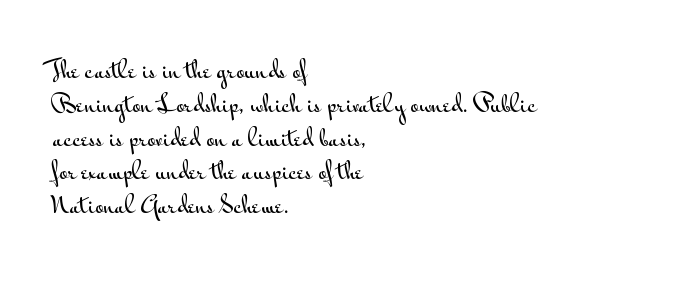
The image shows 23 px text type; set left-aligned, normal line spacing (1.47x), normal letter spacing, not underlined.
